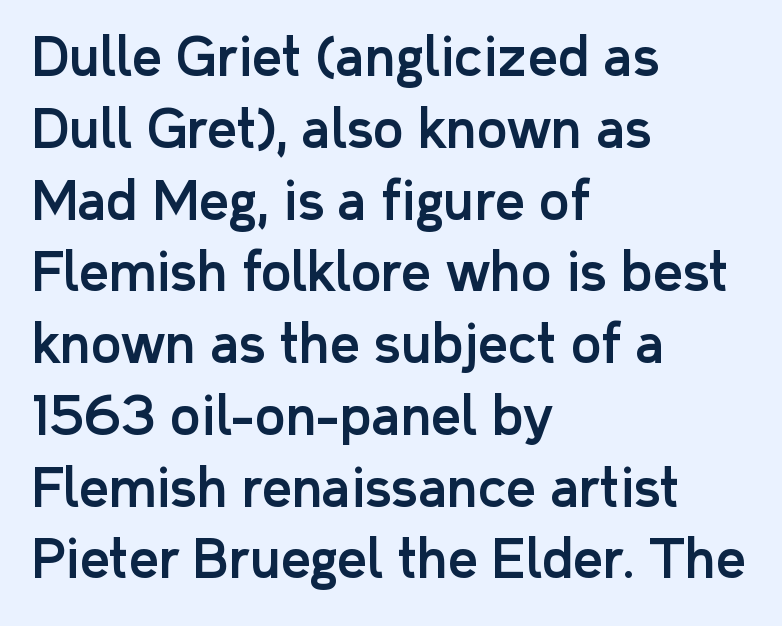
The image shows 52 px sans-serif type, upright; set left-aligned, normal line spacing (1.38x), normal letter spacing, not underlined; low stroke contrast and a medium x-height.
